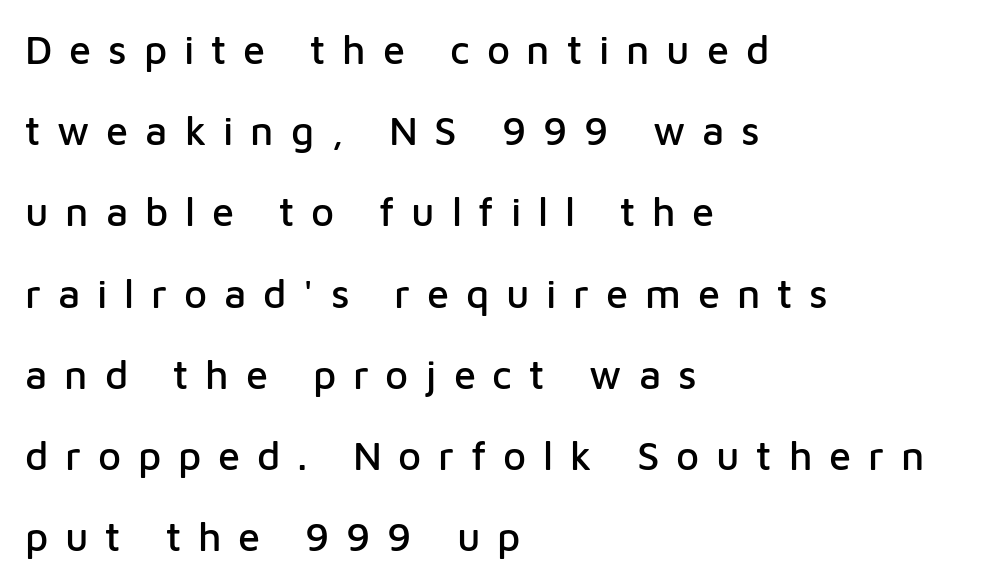
Q: Is the text italic (slanted)? A: No, it is upright.
Q: Is the typeface a serif or a sans-serif typeface? A: Sans-serif.
Q: Is the text underlined? A: No.
Q: How is the paragraph aligned? A: Left-aligned.
Q: Is the spacing between letters normal or unusually wide? A: Unusually wide.
Q: Is the spacing between lines tight, normal or loose? A: Loose.
Q: Width (condensed, normal, or wide)? A: Normal.
Q: Stroke contrast? A: Low.
Q: x-height? A: Medium.
Q: Monospaced? A: No.
